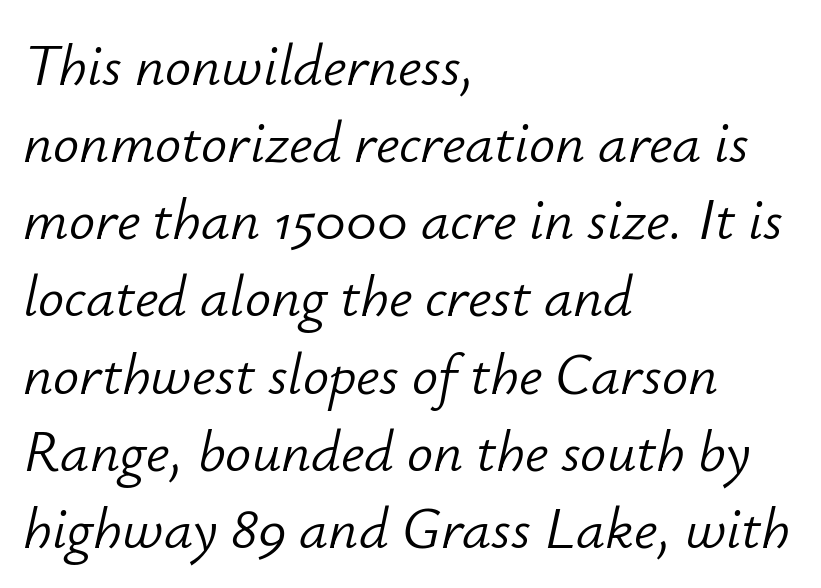
The image shows 58 px light type, italic (leaning right); set left-aligned, normal line spacing (1.33x), normal letter spacing, not underlined; low stroke contrast and a small x-height.
